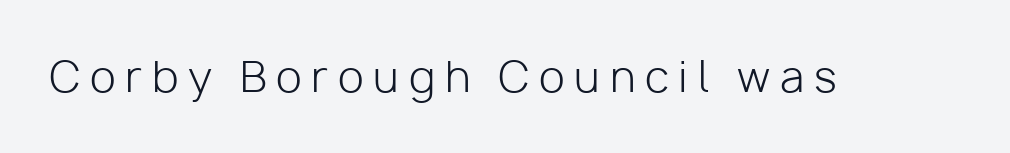
Q: Is the text bold? A: No.
Q: Is the text italic (slanted)? A: No, it is upright.
Q: Is the typeface a serif or a sans-serif typeface? A: Sans-serif.
Q: Is the text underlined? A: No.
Q: Is the spacing between letters normal or unusually wide? A: Unusually wide.
Q: Width (condensed, normal, or wide)? A: Normal.
Q: Stroke contrast? A: Low.
Q: x-height? A: Medium.
Q: Monospaced? A: No.
